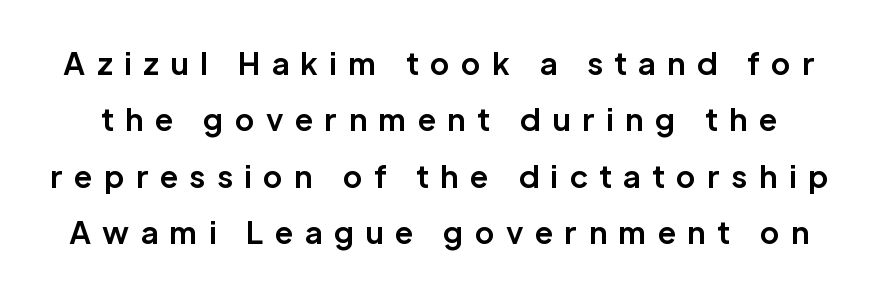
Q: Is the text bold? A: Yes.
Q: Is the text italic (slanted)? A: No, it is upright.
Q: Is the typeface a serif or a sans-serif typeface? A: Sans-serif.
Q: Is the text underlined? A: No.
Q: Is the spacing between letters normal or unusually wide? A: Unusually wide.
Q: Width (condensed, normal, or wide)? A: Normal.
Q: Stroke contrast? A: Low.
Q: x-height? A: Medium.
Q: Monospaced? A: No.
